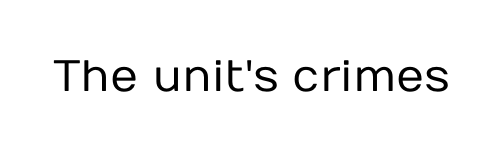
The image shows 44 px regular-weight sans-serif type, upright; set normal letter spacing, not underlined; low stroke contrast and a medium x-height.
